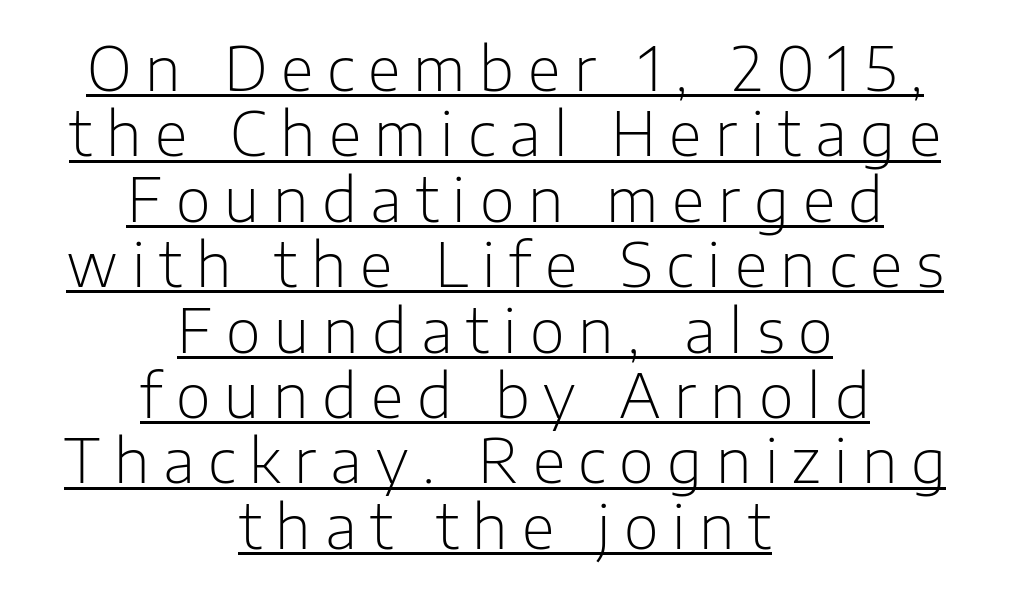
The image shows 60 px light sans-serif type, upright; set centered, tight line spacing (1.09x), unusually wide letter spacing (+0.23 em), underlined; low stroke contrast and a medium x-height.
